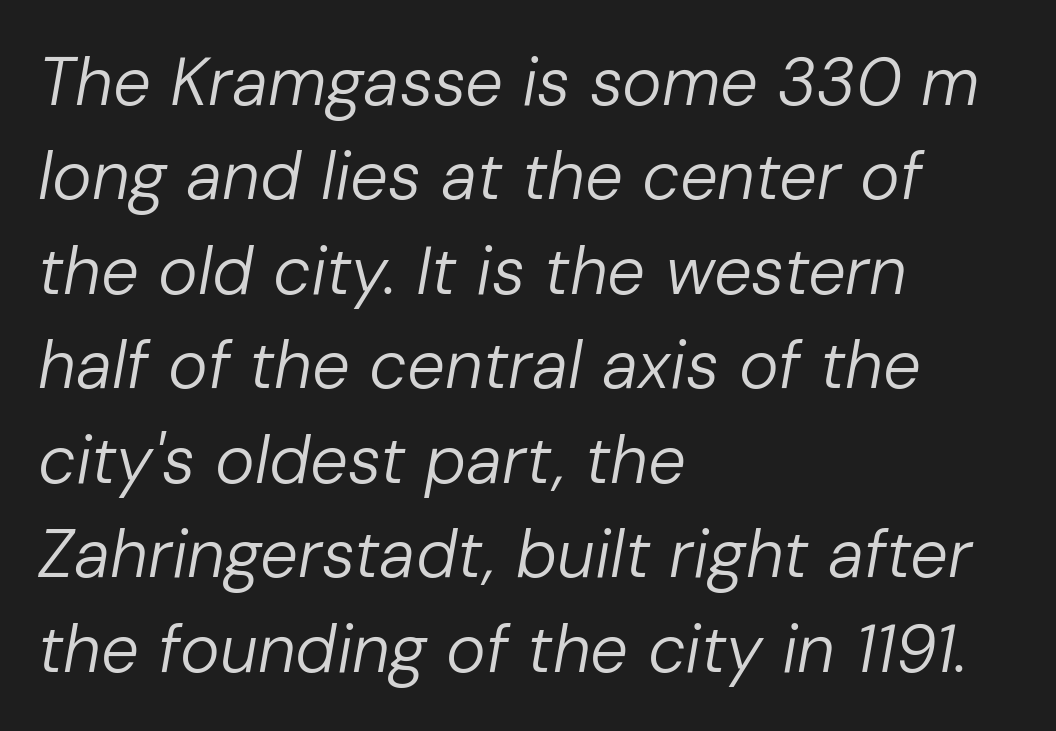
{"italic": "yes", "lean": "right", "slant_degrees": 10, "bold": "no", "weight": "regular", "width": "normal", "stroke_contrast": "low", "x_height": "medium", "monospaced": "no", "underline": "no", "align": "left", "line_spacing": "normal", "line_spacing_ratio": 1.41, "letter_spacing": "normal", "letter_spacing_em": 0.0, "glyph_px": 67}
